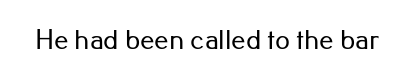
{"serif": "no", "italic": "no", "width": "normal", "stroke_contrast": "low", "x_height": "small", "monospaced": "no", "underline": "no", "letter_spacing": "normal", "letter_spacing_em": 0.0, "glyph_px": 29}
